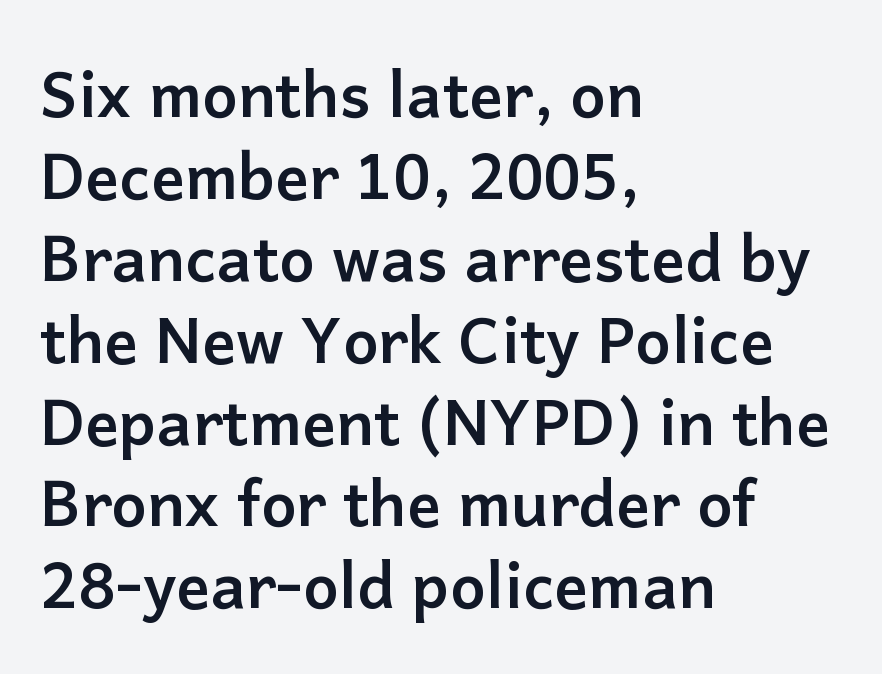
The gap between lines stays unmarked. One glance says typical: line gaps are just what's usual. The characters look thick and weighty, a clear bold. Nothing sits at the stroke ends, so this counts as sans-serif. Left-aligned paragraph, ragged on the right. These lines are rendered in a variable-pitch font.
